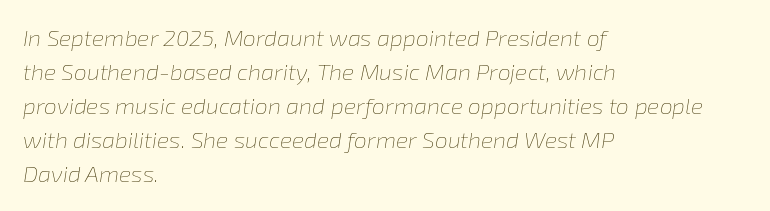
Q: Is the text bold? A: No.
Q: Is the text italic (slanted)? A: Yes, it leans right by about 8 degrees.
Q: Is the text underlined? A: No.
Q: How is the paragraph aligned? A: Left-aligned.
Q: Is the spacing between letters normal or unusually wide? A: Normal.
Q: Is the spacing between lines tight, normal or loose? A: Normal.
